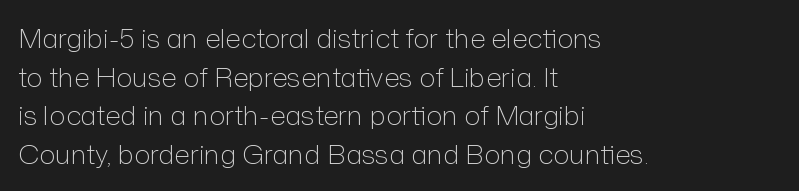
The image shows 27 px text type, upright; set left-aligned, normal line spacing (1.43x), normal letter spacing, not underlined.
